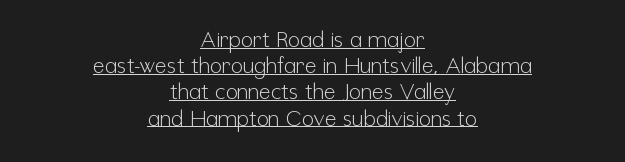
Underline: present. The lettering stays uniformly vertical, giving the passage a roman look. This reads as an unemphasized weight, regular at the heaviest. The paragraph shown floats in the horizontal middle. This sample uses plain, unmodified letter spacing.
